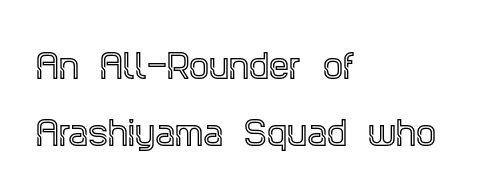
Letter spacing: default. Serifs: yes, visible at the terminals of the letterforms. The leading is generous, giving the passage an open texture. The passage shown is not underscored anywhere. The face used here is proportionally spaced, like ordinary book or web type. Ordinary non-slanted type is in use.
